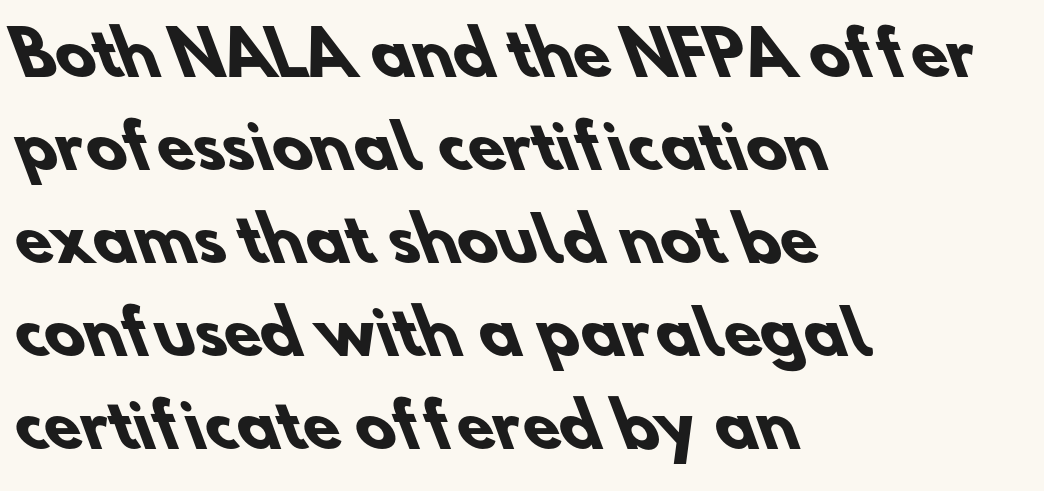
The image shows 60 px heavy sans-serif type; set left-aligned, normal line spacing (1.55x), normal letter spacing, not underlined; low stroke contrast and a small x-height.
